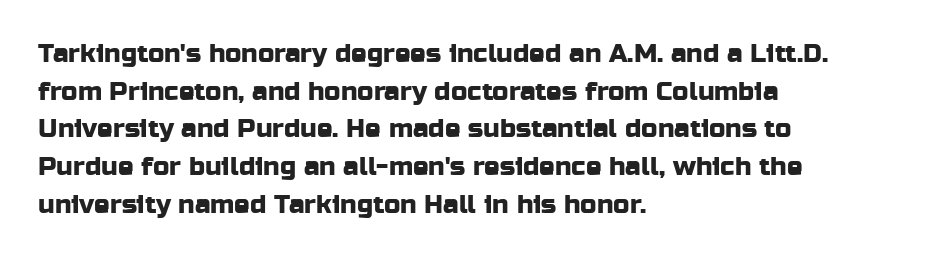
The image shows 26 px text type, upright; set left-aligned, normal line spacing (1.45x), normal letter spacing, not underlined.
